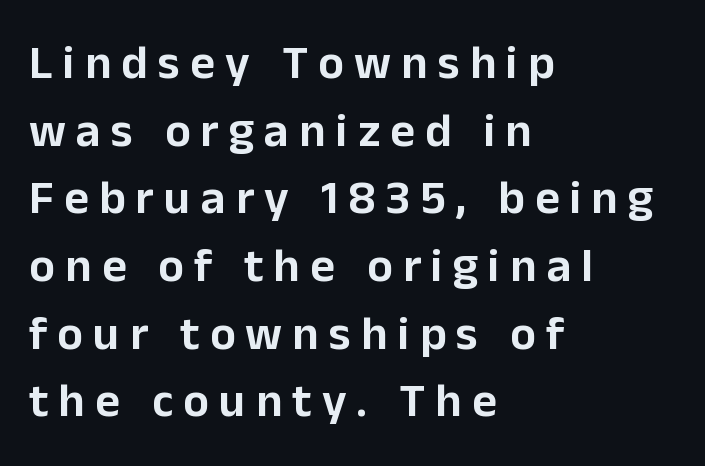
Each letter's strokes conclude bluntly, with no projecting serifs. Spacing verdict: proportional, widths tailored to each character. A normal amount of white space separates one row of letters from the next. Horizontal alignment here is leftward, the default for most running prose. Upright lettering throughout.
